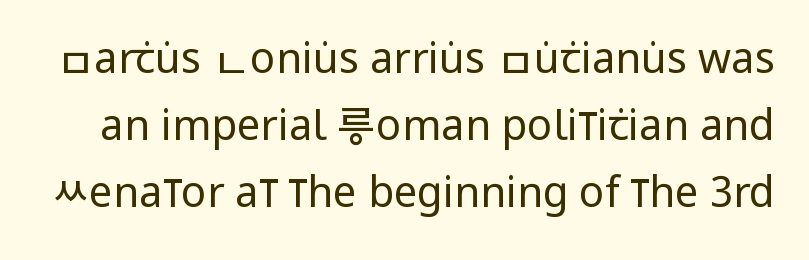
Observe the ordinary spacing: letters are neighbours, not strangers. Character widths vary here, with narrow letters taking less room than wide ones. The type sits square on the baseline with zero lean. The glyphs in this specimen are sans serif. Regular leading.
